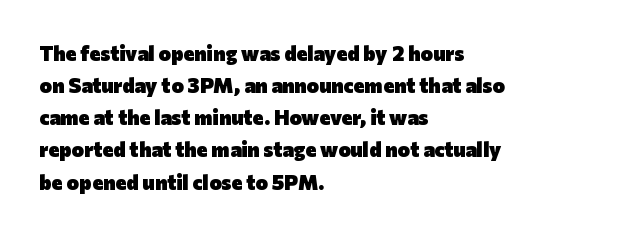
{"italic": "no", "bold": "yes", "underline": "no", "align": "left", "line_spacing": "normal", "line_spacing_ratio": 1.53, "letter_spacing": "normal", "letter_spacing_em": 0.0, "glyph_px": 21}
